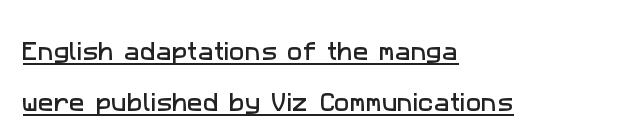
{"underline": "yes", "align": "left", "line_spacing": "loose", "line_spacing_ratio": 2.42, "letter_spacing": "normal", "letter_spacing_em": 0.0, "glyph_px": 21}
